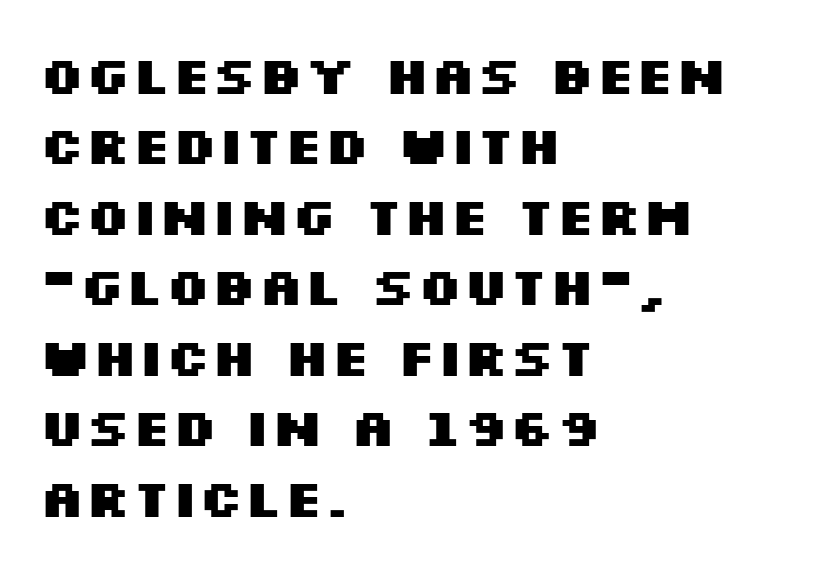
Q: Is the text bold? A: Yes.
Q: Is the text italic (slanted)? A: No, it is upright.
Q: Is the typeface a serif or a sans-serif typeface? A: Sans-serif.
Q: Is the text underlined? A: No.
Q: How is the paragraph aligned? A: Left-aligned.
Q: Is the spacing between letters normal or unusually wide? A: Normal.
Q: Is the spacing between lines tight, normal or loose? A: Normal.
Q: Width (condensed, normal, or wide)? A: Wide.
Q: Stroke contrast? A: Medium.
Q: x-height? A: Large.
Q: Monospaced? A: No.
